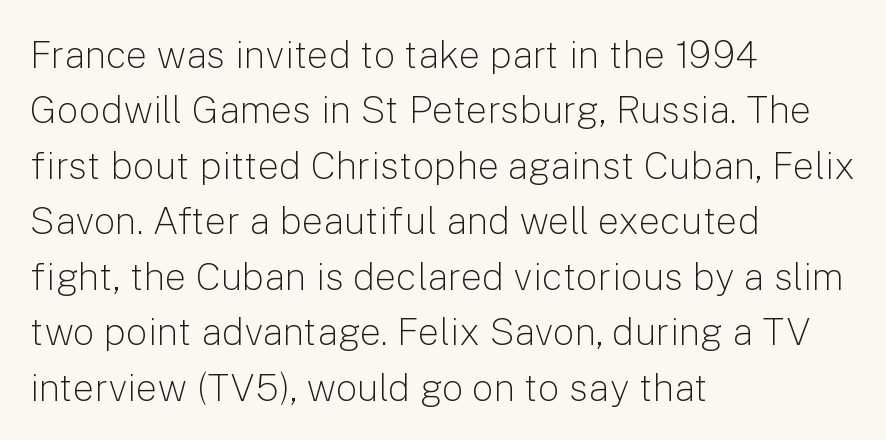
Character widths vary here, with narrow letters taking less room than wide ones. A light-to-regular cut is what we see here. Classification — sans serif. A typesetter would mark this as roman, not italic. The lines are quadded left. Underlining? Definitely not there.
